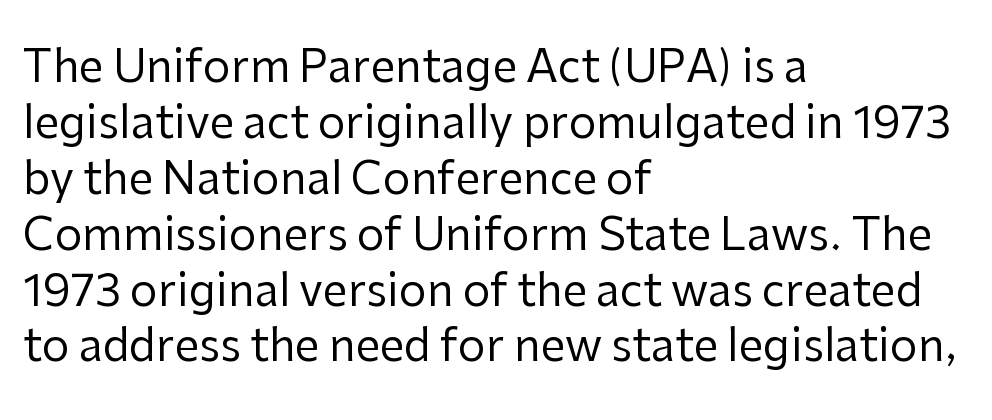
Q: Is the text bold? A: No.
Q: Is the text italic (slanted)? A: No, it is upright.
Q: Is the typeface a serif or a sans-serif typeface? A: Sans-serif.
Q: Is the text underlined? A: No.
Q: How is the paragraph aligned? A: Left-aligned.
Q: Is the spacing between letters normal or unusually wide? A: Normal.
Q: Is the spacing between lines tight, normal or loose? A: Normal.
Q: Width (condensed, normal, or wide)? A: Normal.
Q: Stroke contrast? A: Low.
Q: x-height? A: Medium.
Q: Monospaced? A: No.
